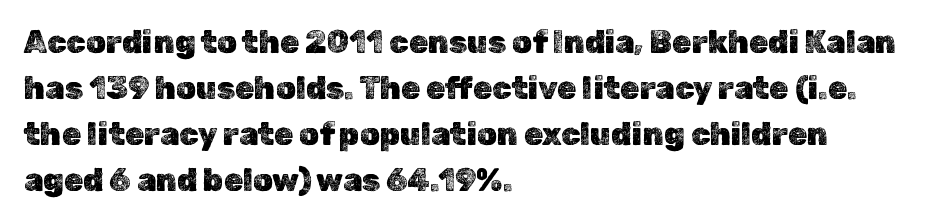
Q: Is the text italic (slanted)? A: No, it is upright.
Q: Is the text underlined? A: No.
Q: How is the paragraph aligned? A: Left-aligned.
Q: Is the spacing between letters normal or unusually wide? A: Normal.
Q: Is the spacing between lines tight, normal or loose? A: Normal.
Q: Width (condensed, normal, or wide)? A: Normal.
Q: x-height? A: Medium.
Q: Monospaced? A: No.
